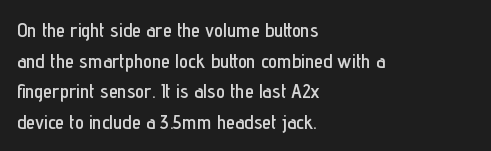
{"italic": "no", "underline": "no", "align": "left", "line_spacing": "normal", "line_spacing_ratio": 1.53, "letter_spacing": "normal", "letter_spacing_em": 0.0, "glyph_px": 20}
